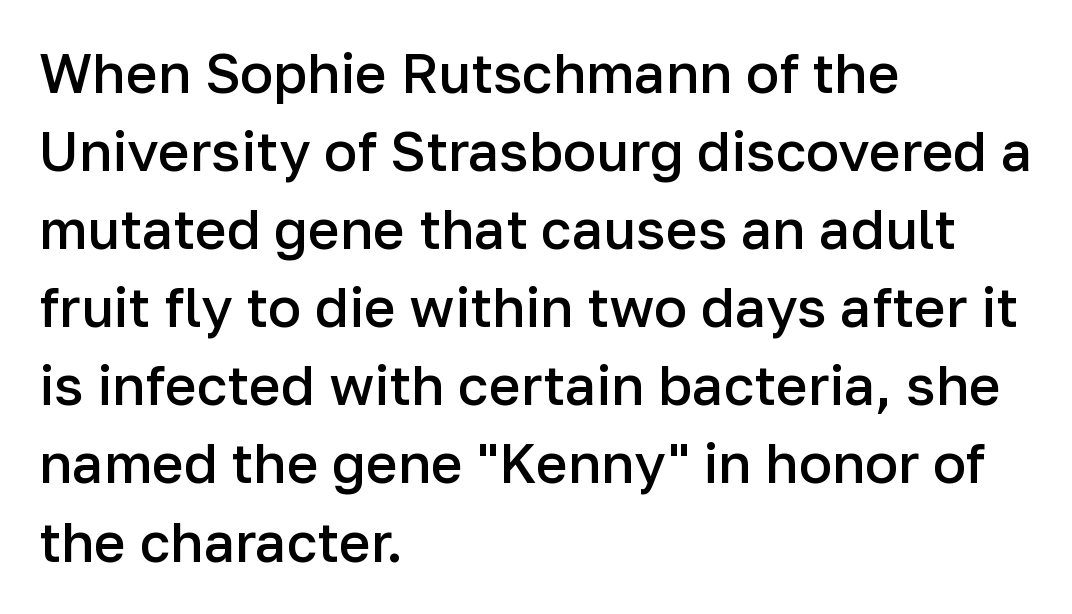
{"serif": "no", "italic": "no", "bold": "semi", "weight": "semibold", "width": "normal", "stroke_contrast": "low", "x_height": "medium", "monospaced": "no", "underline": "no", "align": "left", "line_spacing": "normal", "line_spacing_ratio": 1.42, "letter_spacing": "normal", "letter_spacing_em": 0.0, "glyph_px": 55}
